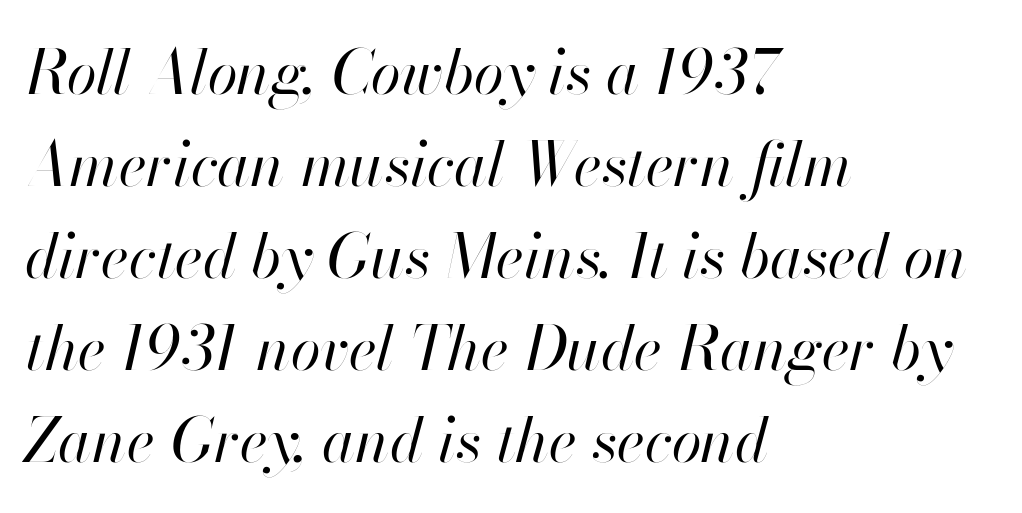
Q: Is the text bold? A: No.
Q: Is the text italic (slanted)? A: Yes, it leans right by about 13 degrees.
Q: Is the text underlined? A: No.
Q: How is the paragraph aligned? A: Left-aligned.
Q: Is the spacing between letters normal or unusually wide? A: Normal.
Q: Is the spacing between lines tight, normal or loose? A: Normal.
Q: Width (condensed, normal, or wide)? A: Normal.
Q: Stroke contrast? A: High.
Q: x-height? A: Small.
Q: Monospaced? A: No.
